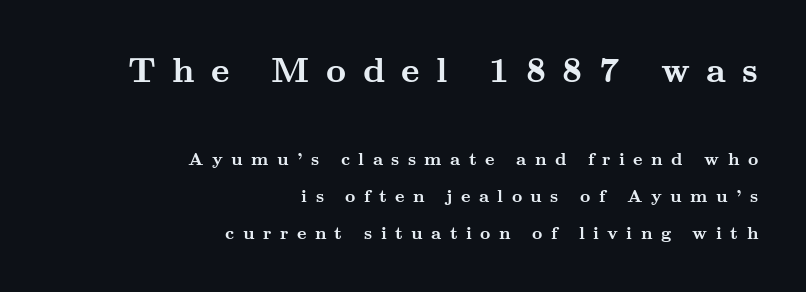
The image shows 35 px semibold, wide serif type, upright; set right-aligned, loose line spacing (2.04x), unusually wide letter spacing (+0.47 em), not underlined; the first (top) block is 1.94x larger; medium stroke contrast and a small x-height.
